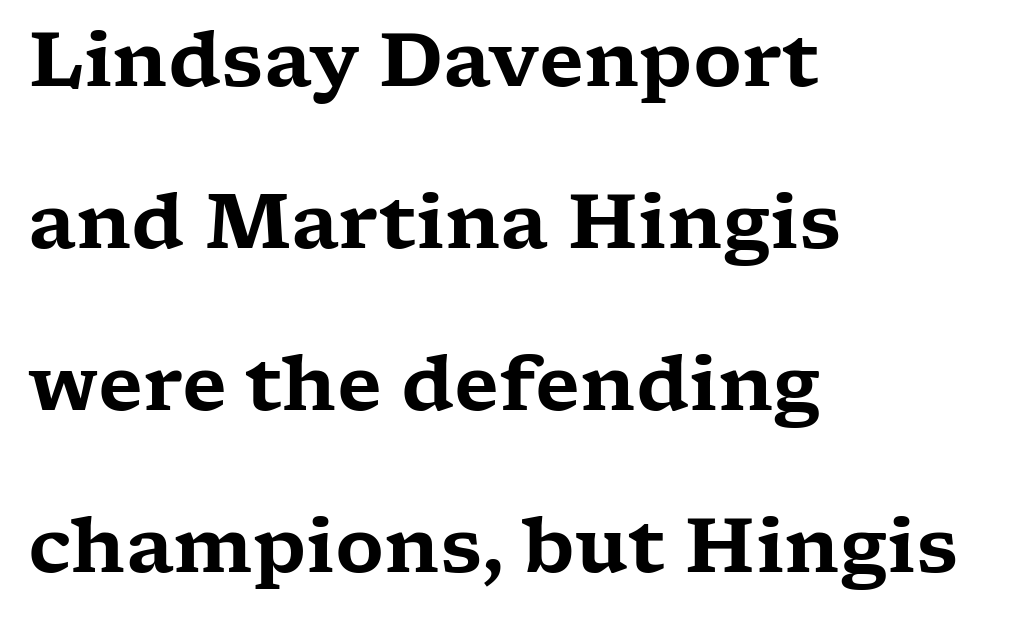
Q: Is the text italic (slanted)? A: No, it is upright.
Q: Is the typeface a serif or a sans-serif typeface? A: Serif.
Q: Is the text underlined? A: No.
Q: How is the paragraph aligned? A: Left-aligned.
Q: Is the spacing between letters normal or unusually wide? A: Normal.
Q: Is the spacing between lines tight, normal or loose? A: Loose.
Q: Width (condensed, normal, or wide)? A: Wide.
Q: Stroke contrast? A: Low.
Q: x-height? A: Medium.
Q: Monospaced? A: No.
